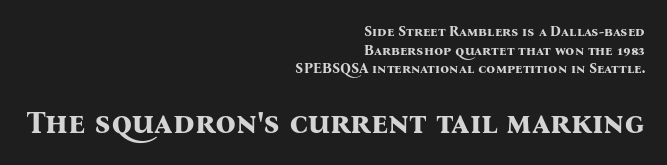
Q: Is the text bold? A: Yes.
Q: Is the text italic (slanted)? A: No, it is upright.
Q: Is the typeface a serif or a sans-serif typeface? A: Serif.
Q: Is the text underlined? A: No.
Q: How is the paragraph aligned? A: Right-aligned.
Q: Is the spacing between letters normal or unusually wide? A: Normal.
Q: Is the spacing between lines tight, normal or loose? A: Normal.
Q: Which block of text is set in a larger size, the first (top) or the second (bottom)? A: The second (bottom) one.
Q: Width (condensed, normal, or wide)? A: Normal.
Q: Stroke contrast? A: Medium.
Q: x-height? A: Medium.
Q: Monospaced? A: No.
